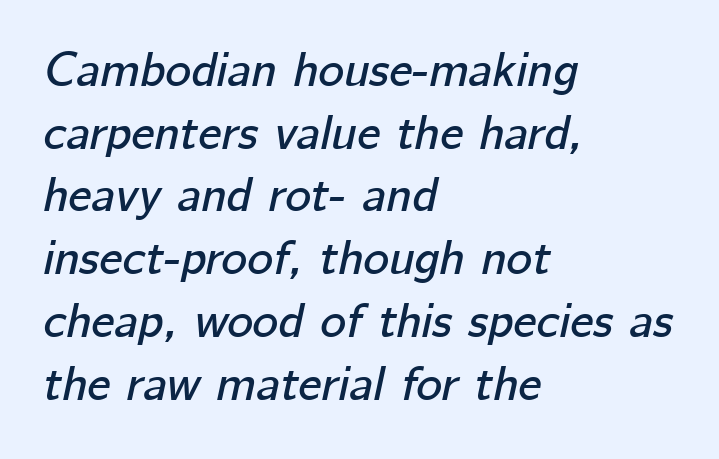
Q: Is the text italic (slanted)? A: Yes, it leans right by about 12 degrees.
Q: Is the text underlined? A: No.
Q: How is the paragraph aligned? A: Left-aligned.
Q: Is the spacing between letters normal or unusually wide? A: Normal.
Q: Is the spacing between lines tight, normal or loose? A: Normal.
Q: Width (condensed, normal, or wide)? A: Normal.
Q: Stroke contrast? A: Low.
Q: x-height? A: Medium.
Q: Monospaced? A: No.
